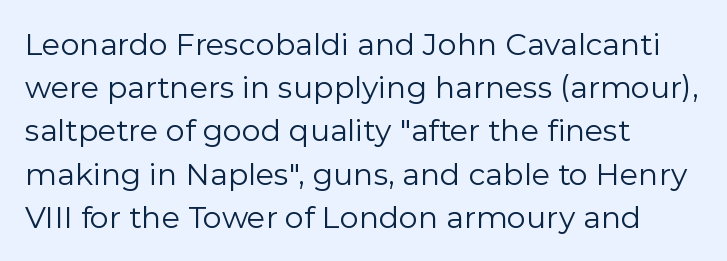
Nope, not italic — everything's standing straight. The rendering shows plain stroke endings on the letterforms — a sans-serif design. Evenly set lines give the paragraph a standard silhouette. Letters rest on an invisible, unmarked baseline.
